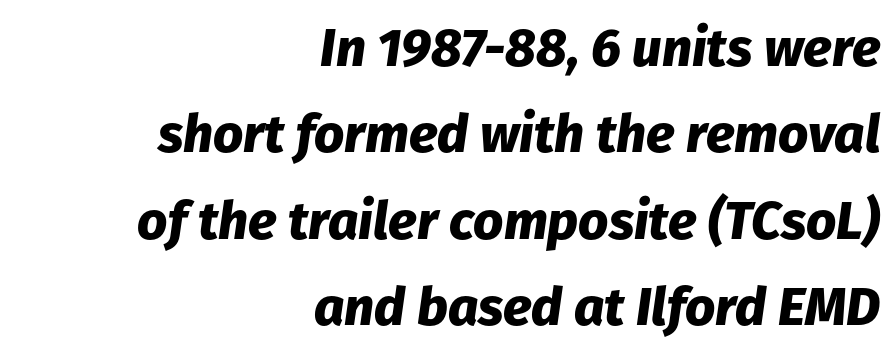
The image shows 53 px heavy type, italic (leaning right); set right-aligned, normal line spacing (1.63x), normal letter spacing, not underlined; low stroke contrast and a medium x-height.
